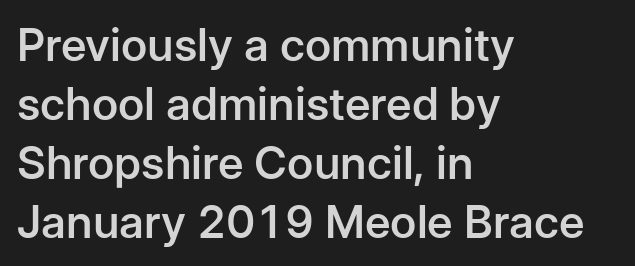
These lines sit exactly where default settings would place them. These lines were composed using upright roman letters. Think of a printed novel: that variable character pitch is what you see here. Type without underlining. The strokes are fattened partway — semibold, not bold.
